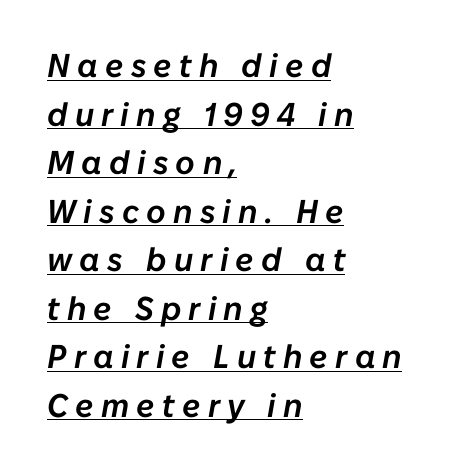
The image shows 33 px text type, italic (leaning right); set left-aligned, normal line spacing (1.47x), unusually wide letter spacing (+0.22 em), underlined; low stroke contrast and a medium x-height.
